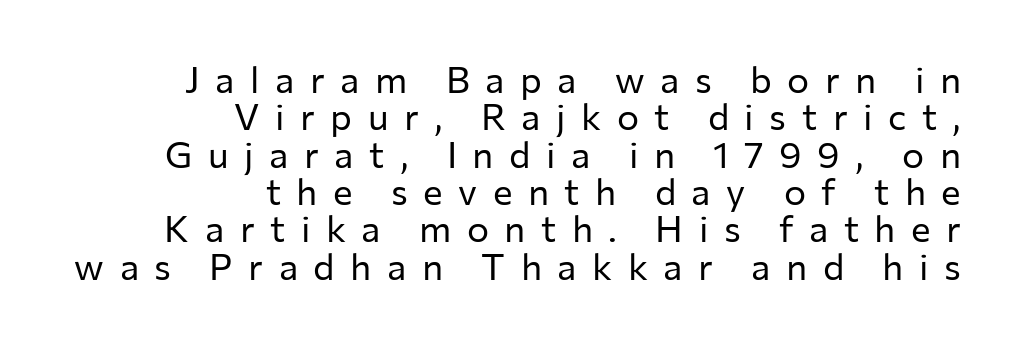
The image shows 37 px regular-weight sans-serif type, upright; set right-aligned, tight line spacing (1.01x), unusually wide letter spacing (+0.42 em), not underlined; low stroke contrast and a medium x-height.
